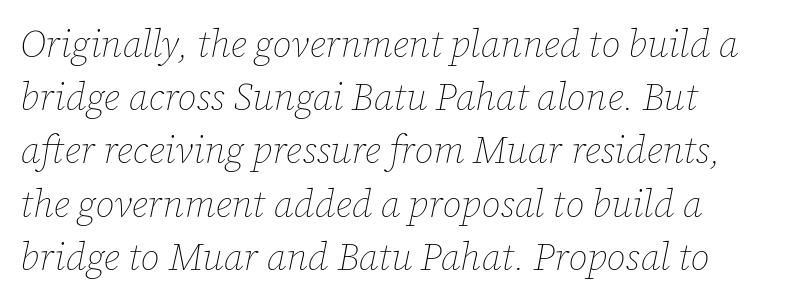
The image shows 38 px thin type, italic (leaning right); set normal line spacing (1.4x), normal letter spacing, not underlined; low stroke contrast and a medium x-height.
